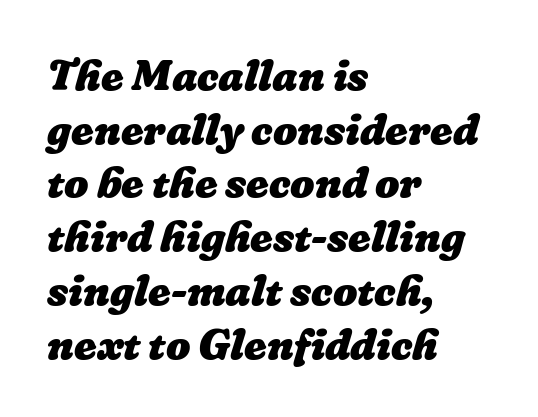
The image shows 43 px heavy type; set left-aligned, normal line spacing (1.25x), normal letter spacing, not underlined; low stroke contrast and a medium x-height.
